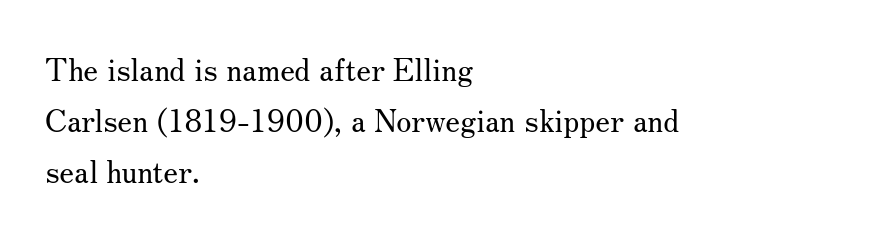
{"serif": "yes", "italic": "no", "bold": "no", "weight": "regular", "width": "normal", "stroke_contrast": "medium", "x_height": "small", "monospaced": "no", "underline": "no", "align": "left", "line_spacing": "normal", "line_spacing_ratio": 1.64, "letter_spacing": "normal", "letter_spacing_em": 0.0, "glyph_px": 31}
